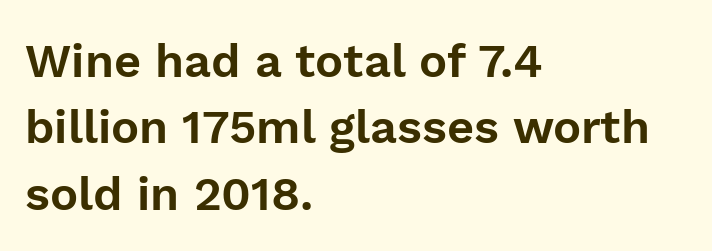
The image shows 47 px sans-serif type, upright; set left-aligned, normal line spacing (1.41x), normal letter spacing, not underlined; low stroke contrast and a medium x-height.
